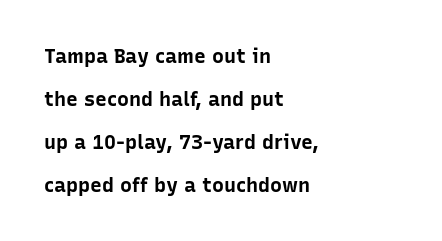
Layout note: lines flush left. Is there much room between lines? Yes — plenty of vertical air separates them. Strong, thick strokes mark this as bold type. You can tell it's not italic because the verticals are truly vertical.
